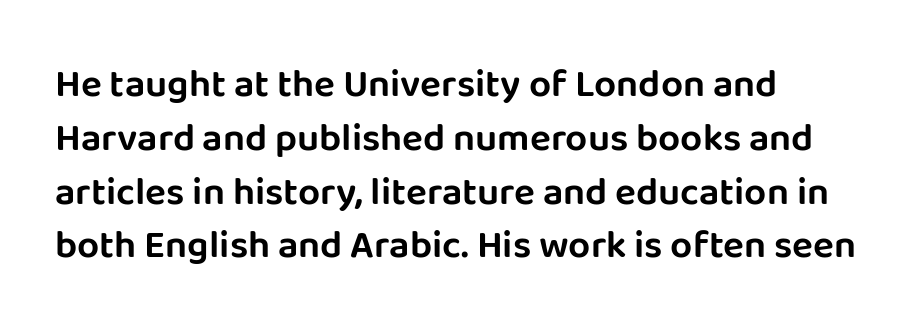
{"serif": "no", "italic": "no", "width": "normal", "stroke_contrast": "low", "x_height": "large", "monospaced": "no", "underline": "no", "align": "left", "line_spacing": "normal", "line_spacing_ratio": 1.38, "letter_spacing": "normal", "letter_spacing_em": 0.0, "glyph_px": 39}
